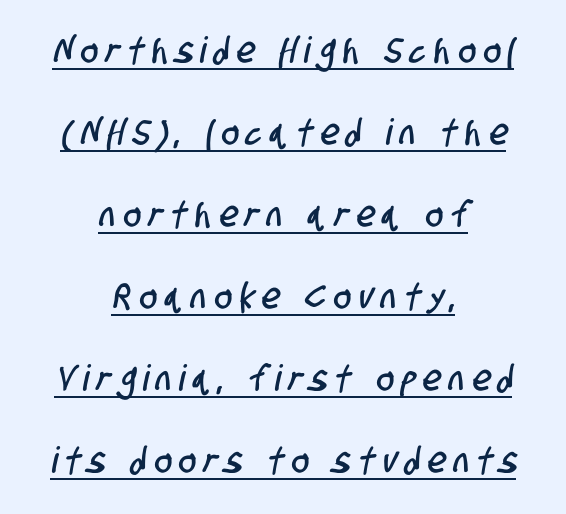
The image shows 36 px condensed sans-serif type; set centered, loose line spacing (2.28x), unusually wide letter spacing (+0.23 em), underlined; low stroke contrast and a large x-height.
